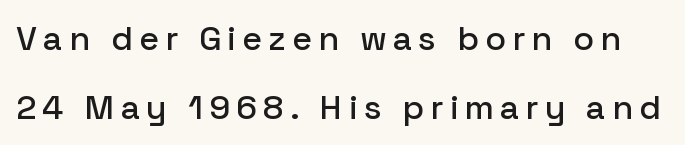
{"serif": "no", "italic": "no", "width": "normal", "stroke_contrast": "low", "x_height": "medium", "monospaced": "no", "underline": "no", "line_spacing": "loose", "line_spacing_ratio": 2.02, "glyph_px": 34}
